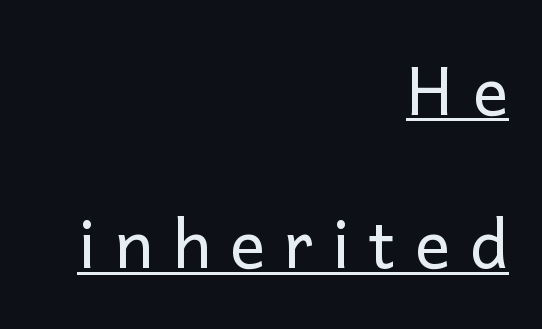
The image shows 66 px regular-weight sans-serif type, upright; set right-aligned, loose line spacing (2.32x), unusually wide letter spacing (+0.29 em), underlined; low stroke contrast and a medium x-height.
